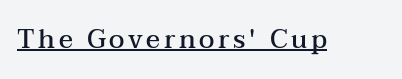
Q: Is the text bold? A: Semi-bold.
Q: Is the text italic (slanted)? A: No, it is upright.
Q: Is the text underlined? A: Yes.
